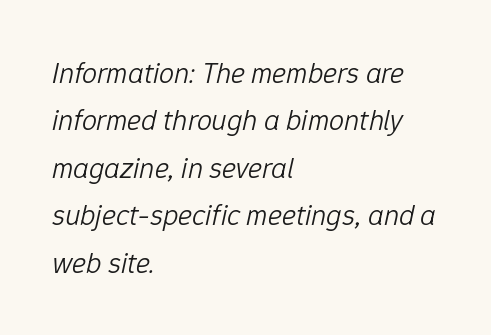
{"italic": "yes", "lean": "right", "slant_degrees": 12, "bold": "no", "weight": "light", "width": "normal", "stroke_contrast": "low", "x_height": "medium", "monospaced": "no", "underline": "no", "align": "left", "line_spacing": "normal", "line_spacing_ratio": 1.58, "letter_spacing": "normal", "letter_spacing_em": 0.0, "glyph_px": 30}
